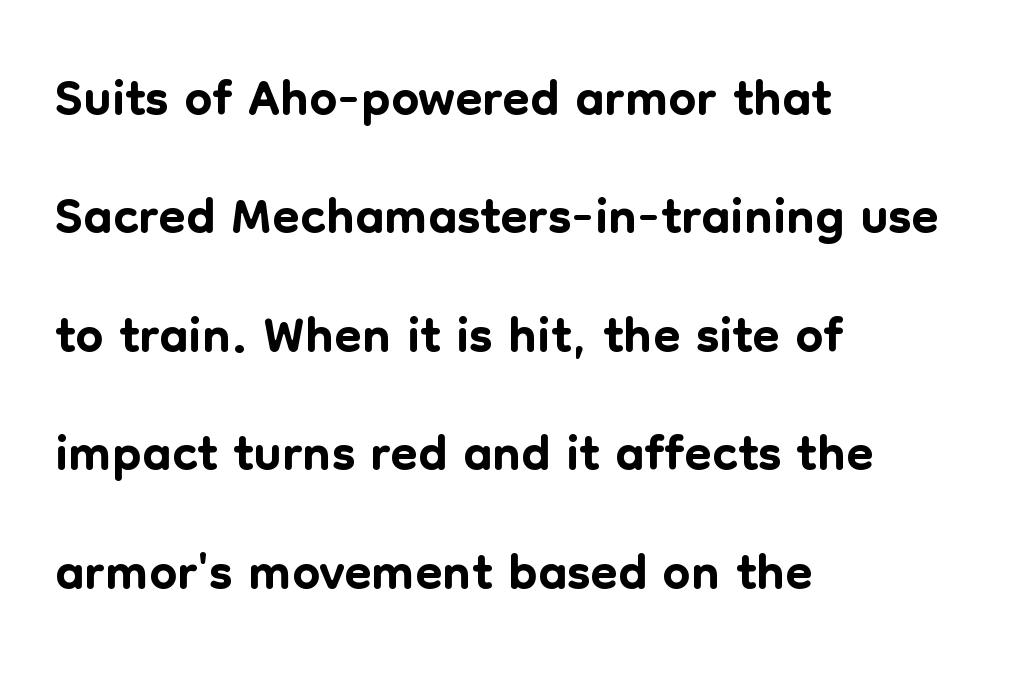
Q: Is the text italic (slanted)? A: No, it is upright.
Q: Is the typeface a serif or a sans-serif typeface? A: Sans-serif.
Q: Is the text underlined? A: No.
Q: How is the paragraph aligned? A: Left-aligned.
Q: Is the spacing between letters normal or unusually wide? A: Normal.
Q: Is the spacing between lines tight, normal or loose? A: Normal.
Q: Width (condensed, normal, or wide)? A: Normal.
Q: Stroke contrast? A: Low.
Q: x-height? A: Medium.
Q: Monospaced? A: No.
